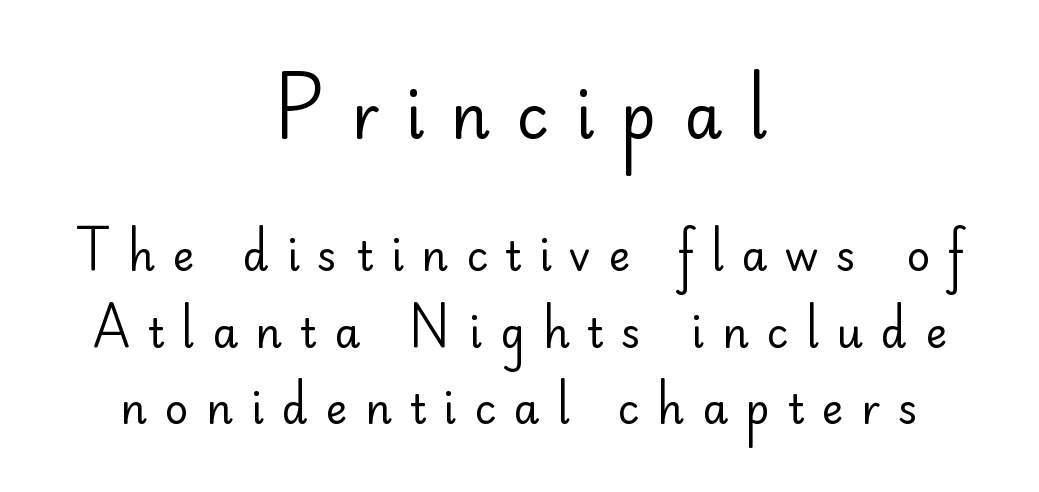
To sum up the face: it is a sans, with no serifs. This sample has the flowing, uneven cadence of proportional lettering. Style check: upright. Visually the block forms a symmetrical silhouette, jagged on both flanks. Scale decreases going downward across the two blocks.
